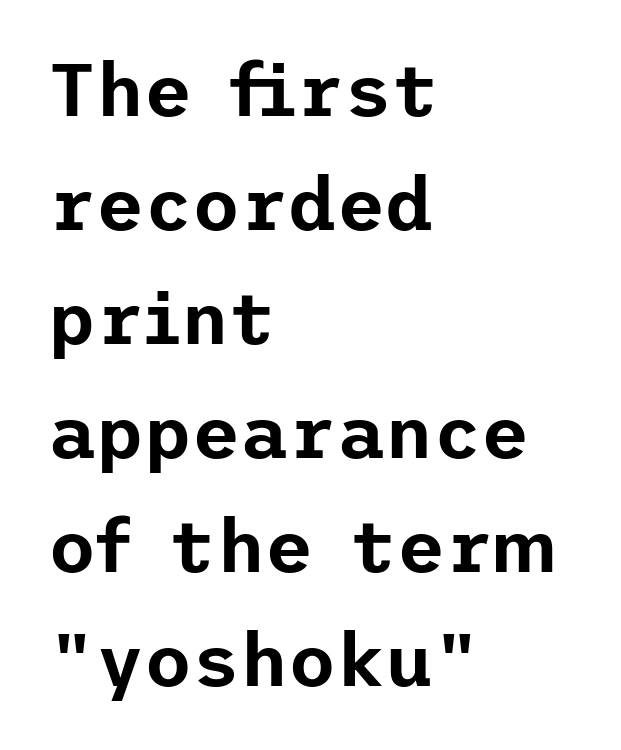
Notice how the passage keeps a crisp vertical edge on the left only. Students, note that the glyphs here touch the page at normal intervals. These lines were composed using upright roman letters. Compared with typical paragraphs, the rows here are spaced about the same. The passage shown is not underscored anywhere. Note: no serifs on the glyphs.
